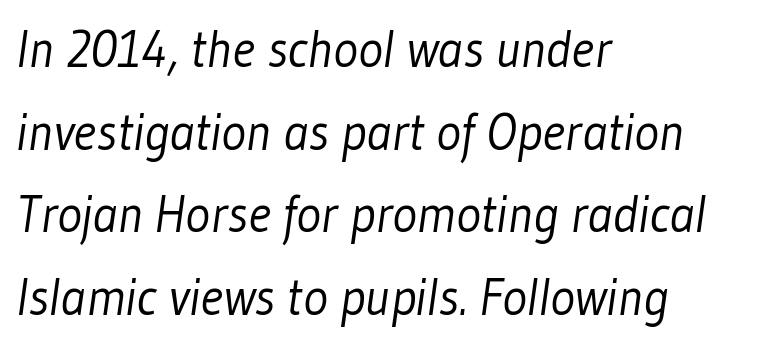
Q: Is the text bold? A: No.
Q: Is the typeface a serif or a sans-serif typeface? A: Sans-serif.
Q: Is the text underlined? A: No.
Q: How is the paragraph aligned? A: Left-aligned.
Q: Is the spacing between letters normal or unusually wide? A: Normal.
Q: Is the spacing between lines tight, normal or loose? A: Normal.
Q: Width (condensed, normal, or wide)? A: Condensed.
Q: Stroke contrast? A: Low.
Q: x-height? A: Medium.
Q: Monospaced? A: No.
